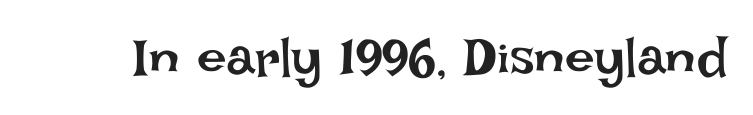
The font's upright variant was chosen for this text. This sample uses plain, unmodified letter spacing. Is this a fixed-width face? No — the glyphs have proportional, varying widths. The zone under the glyphs is completely vacant.
